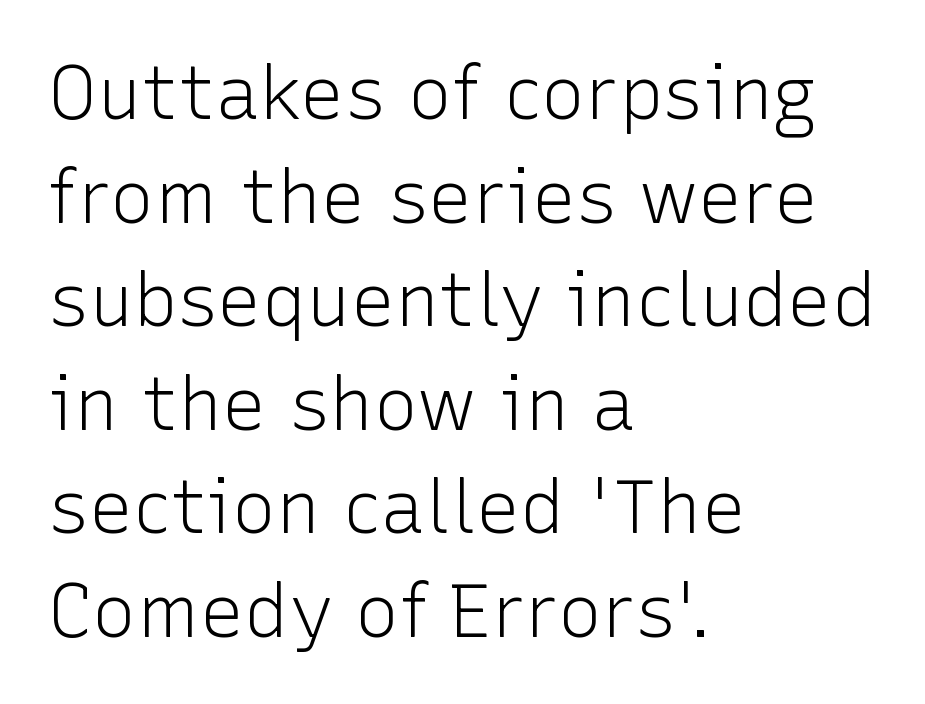
Default kerning and tracking; the words read as compact shapes. No feet cap the strokes, marking this as sans-serif type. Posture: vertical. Layout note: lines flush left. Proportional: the letters do not fall into vertical columns. Does the leading feel generous? No, just average.
